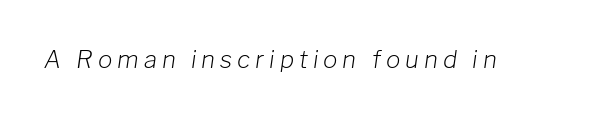
{"italic": "yes", "lean": "right", "slant_degrees": 8, "bold": "no", "underline": "no", "letter_spacing": "wide", "letter_spacing_em": 0.21, "glyph_px": 24}
